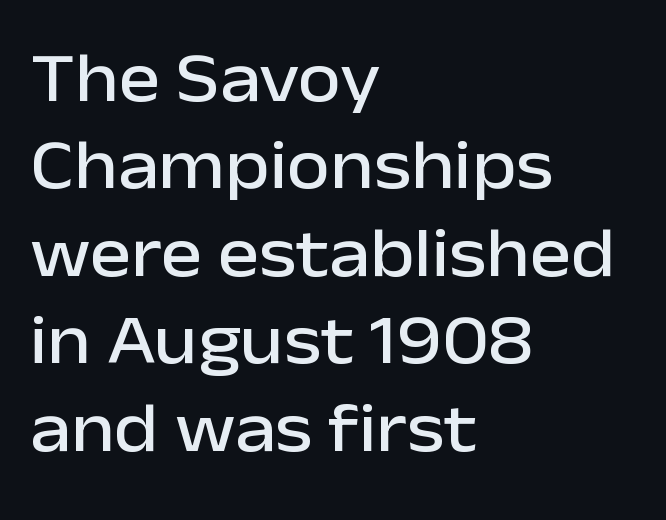
{"serif": "no", "italic": "no", "width": "normal", "stroke_contrast": "low", "x_height": "medium", "monospaced": "no", "underline": "no", "align": "left", "line_spacing": "normal", "line_spacing_ratio": 1.25, "letter_spacing": "normal", "letter_spacing_em": 0.0, "glyph_px": 70}
